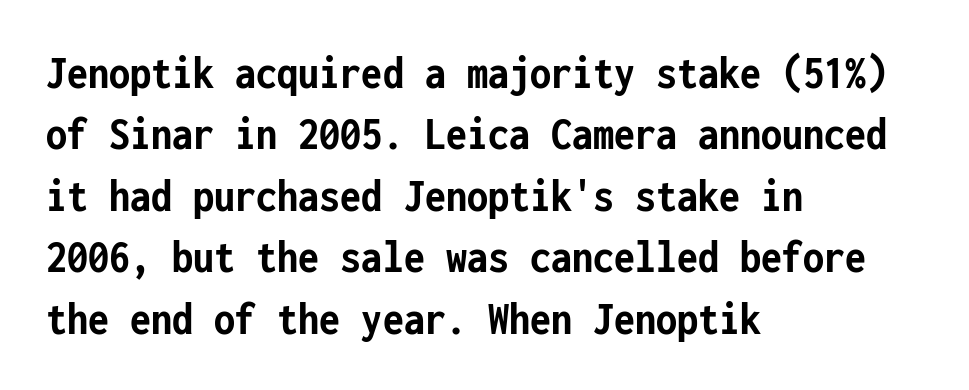
Characters follow at the spacing the type designer built in. Summary of vertical rhythm: regular, with standard interline spacing. These lines are set flush left with a ragged right edge. This sample has the even, mechanical cadence of fixed-width lettering.
